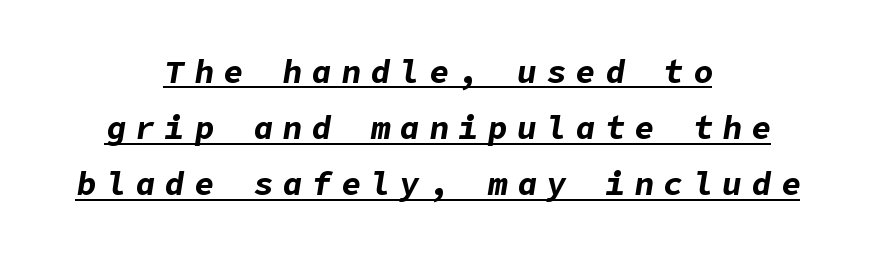
The image shows 33 px bold type, italic (leaning right); set centered, normal line spacing (1.7x), unusually wide letter spacing (+0.29 em), underlined; low stroke contrast and a medium x-height.
